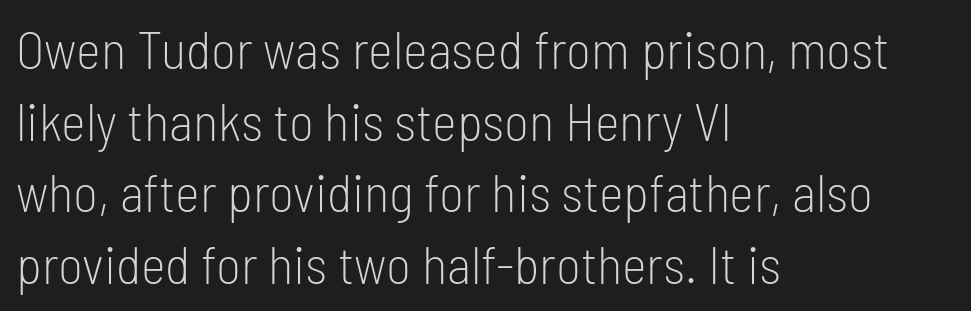
The image shows 53 px light, condensed sans-serif type, upright; set left-aligned, normal line spacing (1.35x), normal letter spacing, not underlined; low stroke contrast and a medium x-height.
